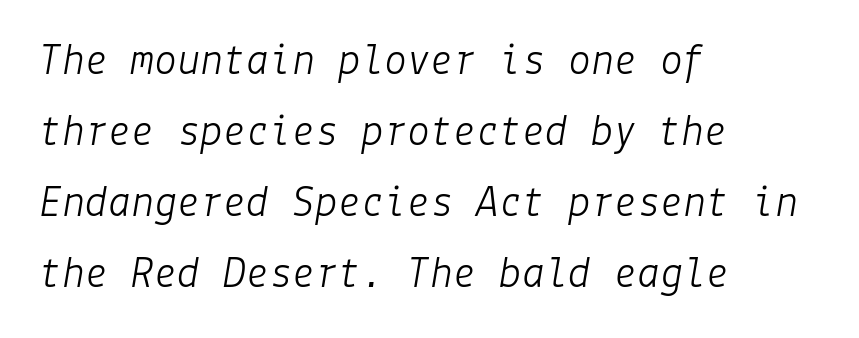
Italic? Definitely — the glyphs are oblique. Is there much room between lines? A standard amount, neither cramped nor airy. The paragraph has a hard left edge and a soft right edge. Unmarked baselines from the first word to the last. The weight tops out at a normal text grade.
